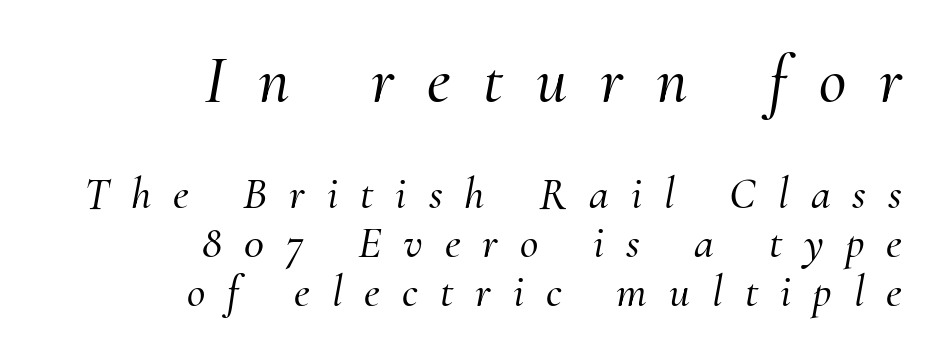
The image shows 67 px serif type, italic (leaning right); set right-aligned, tight line spacing (1.09x), unusually wide letter spacing (+0.49 em), not underlined; the first (top) block is 1.49x larger; medium stroke contrast and a small x-height.
